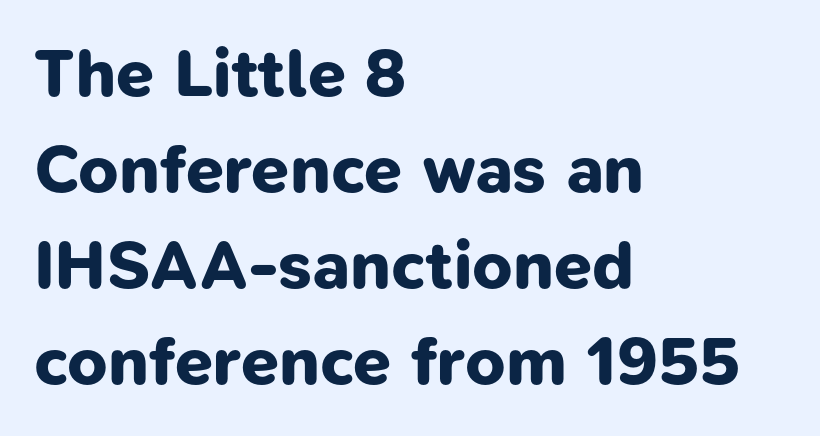
The image shows 68 px bold sans-serif type; set left-aligned, normal line spacing (1.41x), normal letter spacing, not underlined; low stroke contrast and a medium x-height.
